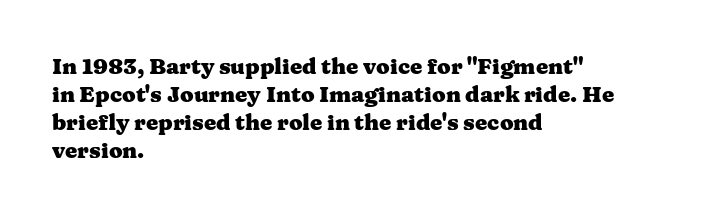
Q: Is the text bold? A: Yes.
Q: Is the text italic (slanted)? A: No, it is upright.
Q: Is the text underlined? A: No.
Q: How is the paragraph aligned? A: Left-aligned.
Q: Is the spacing between letters normal or unusually wide? A: Normal.
Q: Is the spacing between lines tight, normal or loose? A: Normal.
